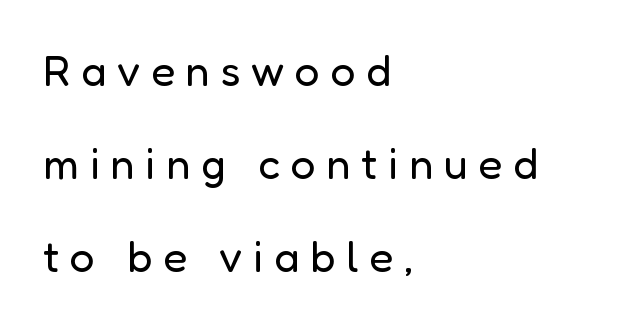
Q: Is the text bold? A: No.
Q: Is the text italic (slanted)? A: No, it is upright.
Q: Is the typeface a serif or a sans-serif typeface? A: Sans-serif.
Q: Is the text underlined? A: No.
Q: How is the paragraph aligned? A: Left-aligned.
Q: Is the spacing between letters normal or unusually wide? A: Unusually wide.
Q: Is the spacing between lines tight, normal or loose? A: Loose.
Q: Width (condensed, normal, or wide)? A: Normal.
Q: Stroke contrast? A: Low.
Q: x-height? A: Medium.
Q: Monospaced? A: No.
